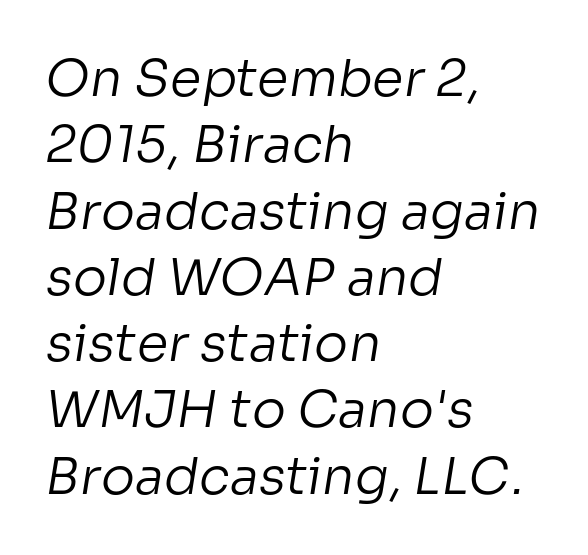
{"serif": "no", "bold": "no", "weight": "regular", "width": "normal", "stroke_contrast": "low", "x_height": "medium", "monospaced": "no", "underline": "no", "align": "left", "line_spacing": "normal", "line_spacing_ratio": 1.3, "letter_spacing": "normal", "letter_spacing_em": 0.0, "glyph_px": 51}
